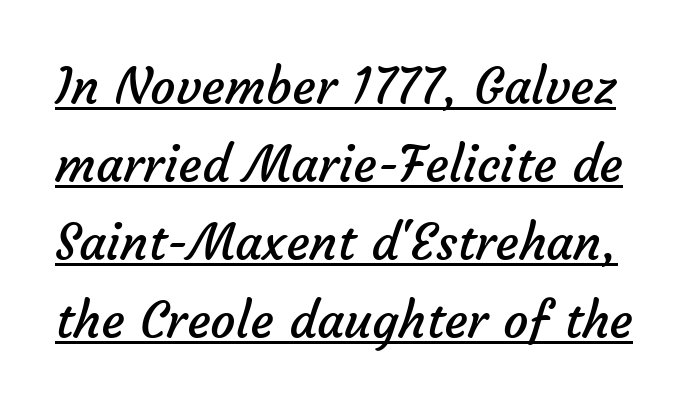
Stroke terminals: plain, sans-serif. No heavy texture on the line: the type isn't bold. Look at the tracking — it's just the regular setting, nothing added. A typographer would call this underscored text. This sample has the flowing, uneven cadence of proportional lettering. Compared with typical paragraphs, the rows here are spaced about the same.
